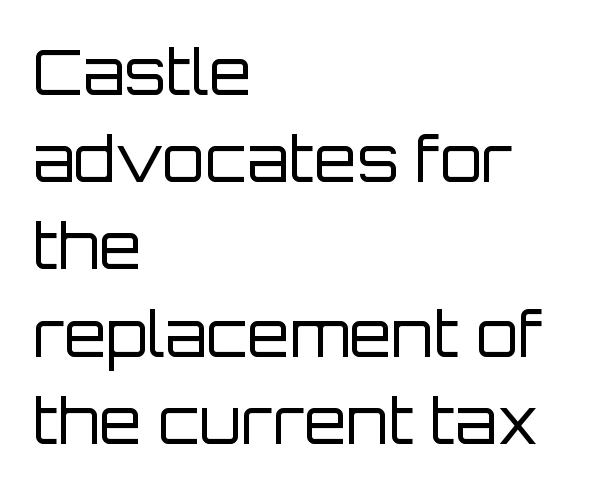
{"serif": "no", "italic": "no", "bold": "no", "weight": "regular", "width": "normal", "stroke_contrast": "low", "x_height": "large", "monospaced": "no", "underline": "no", "align": "left", "line_spacing": "normal", "line_spacing_ratio": 1.43, "letter_spacing": "normal", "letter_spacing_em": 0.0, "glyph_px": 61}
